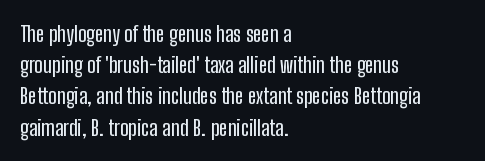
Q: Is the text italic (slanted)? A: No, it is upright.
Q: Is the text underlined? A: No.
Q: How is the paragraph aligned? A: Left-aligned.
Q: Is the spacing between letters normal or unusually wide? A: Normal.
Q: Is the spacing between lines tight, normal or loose? A: Normal.
